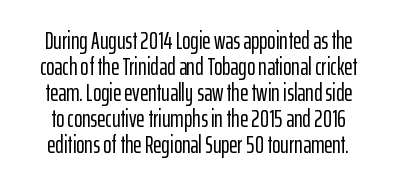
Q: Is the text italic (slanted)? A: No, it is upright.
Q: Is the text underlined? A: No.
Q: How is the paragraph aligned? A: Centered.
Q: Is the spacing between letters normal or unusually wide? A: Normal.
Q: Is the spacing between lines tight, normal or loose? A: Tight.
